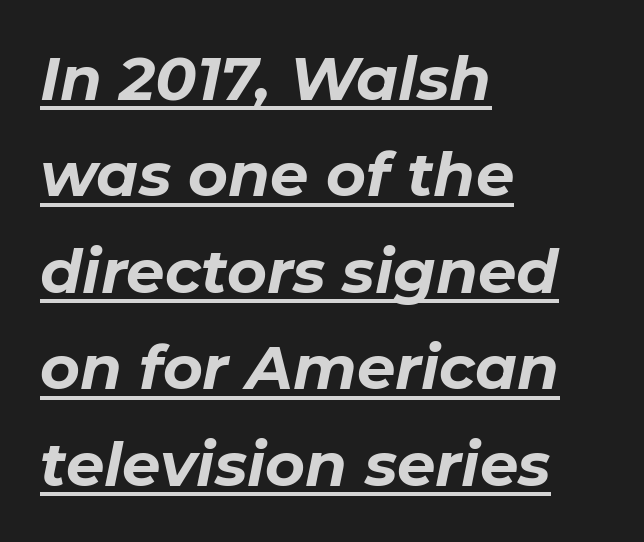
{"italic": "yes", "lean": "right", "slant_degrees": 11, "bold": "yes", "weight": "bold", "width": "normal", "stroke_contrast": "low", "x_height": "medium", "monospaced": "no", "underline": "yes", "align": "left", "line_spacing": "normal", "line_spacing_ratio": 1.58, "letter_spacing": "normal", "letter_spacing_em": 0.0, "glyph_px": 61}
